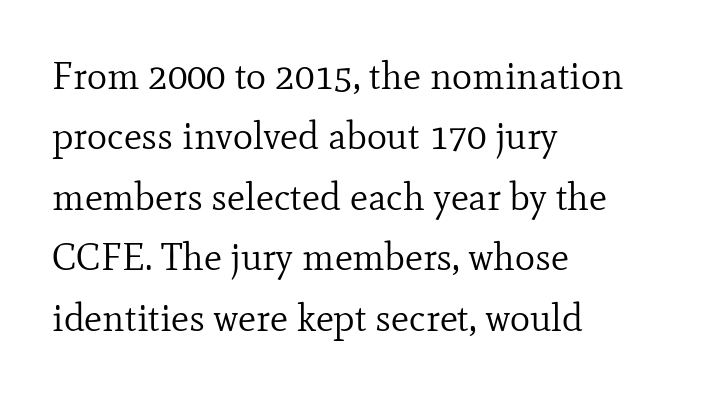
In terms of posture, this sample is upright. These lines stack with their left ends in a neat column. Type style note: has serifs. Only glyphs here, with clear space below each row.
